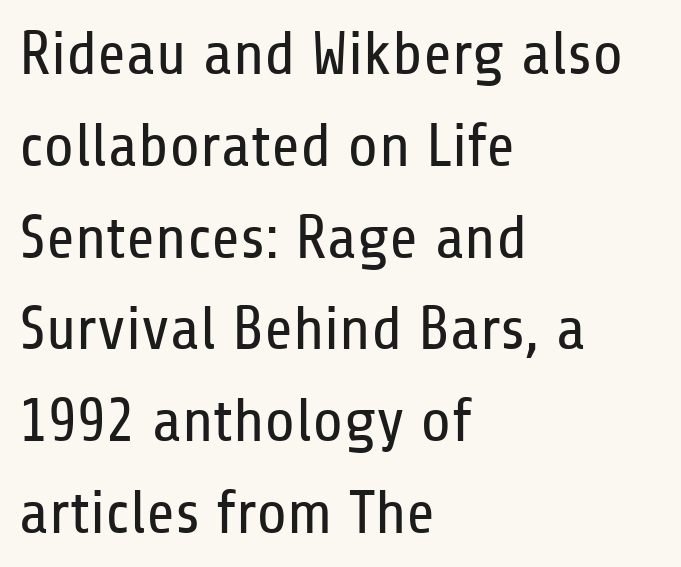
{"serif": "no", "italic": "no", "bold": "no", "weight": "regular", "width": "condensed", "stroke_contrast": "low", "x_height": "medium", "monospaced": "no", "underline": "no", "align": "left", "line_spacing": "normal", "line_spacing_ratio": 1.48, "letter_spacing": "normal", "letter_spacing_em": 0.0, "glyph_px": 62}
